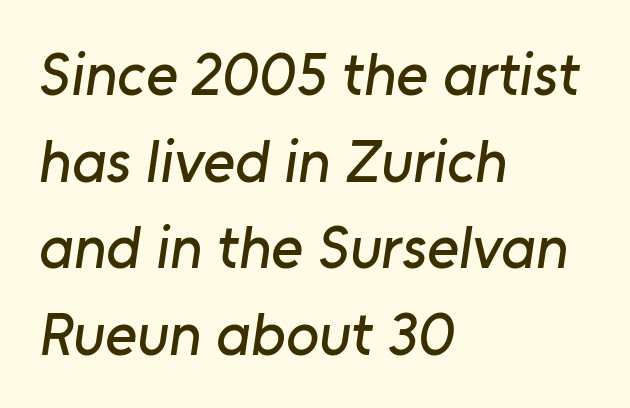
{"serif": "no", "width": "normal", "stroke_contrast": "low", "x_height": "medium", "monospaced": "no", "underline": "no", "align": "left", "line_spacing": "normal", "line_spacing_ratio": 1.42, "letter_spacing": "normal", "letter_spacing_em": 0.0, "glyph_px": 61}
